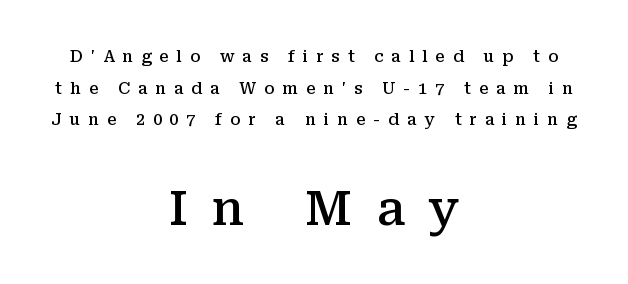
Q: Is the text bold? A: Semi-bold.
Q: Is the text italic (slanted)? A: No, it is upright.
Q: Is the typeface a serif or a sans-serif typeface? A: Serif.
Q: Is the text underlined? A: No.
Q: How is the paragraph aligned? A: Centered.
Q: Is the spacing between letters normal or unusually wide? A: Unusually wide.
Q: Is the spacing between lines tight, normal or loose? A: Loose.
Q: Which block of text is set in a larger size, the first (top) or the second (bottom)? A: The second (bottom) one.
Q: Width (condensed, normal, or wide)? A: Normal.
Q: Stroke contrast? A: Medium.
Q: x-height? A: Medium.
Q: Monospaced? A: No.
